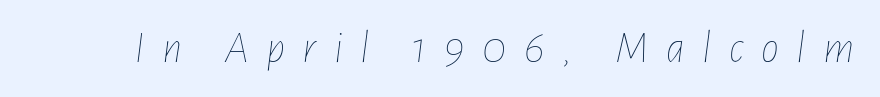
Is this a heavy cut? Hardly; it is regular or lighter. Look at the tracking — it's clearly loosened, letters drifting apart. A clean baseline with only descenders dipping below it. Each letter keeps its own natural width here, so spacing adapts to shape.
